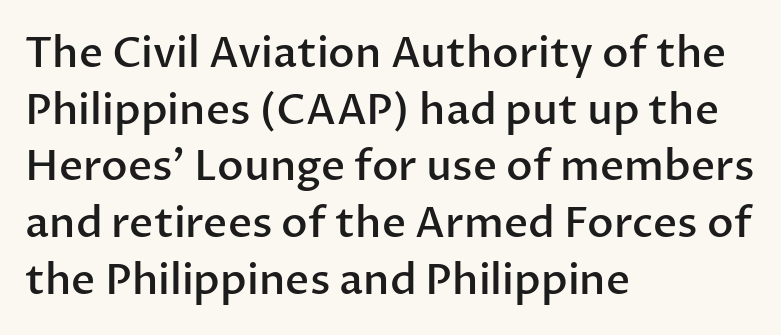
Font category for this specimen: sans-serif. Is the block centered? No — it sits flush against the left margin. Rendered with straight, roman letterforms. Each glyph is drawn with semibold strokes, heavier than normal yet not fully bold.
